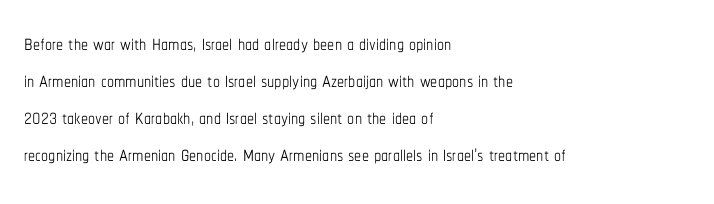
Short note: letters normally spaced. Each new line begins a customary step beneath the previous one. The rendering uses natural spacing where letterforms have individual widths. A light-to-regular cut is what we see here.
